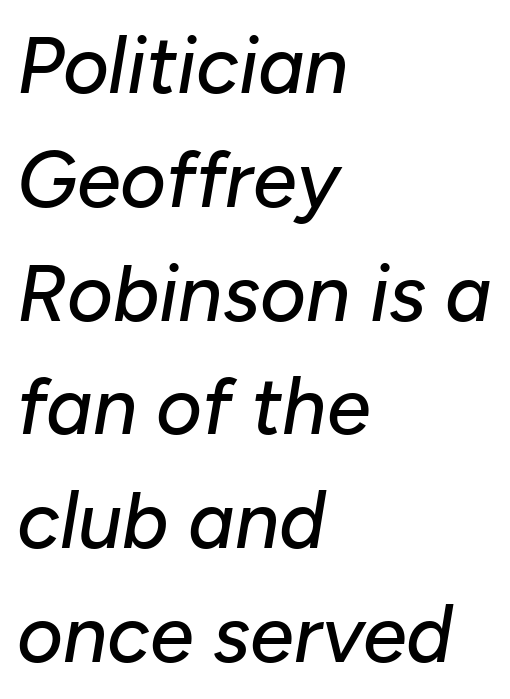
The image shows 79 px text type, italic (leaning right); set left-aligned, normal line spacing (1.44x), normal letter spacing, not underlined; low stroke contrast and a medium x-height.
